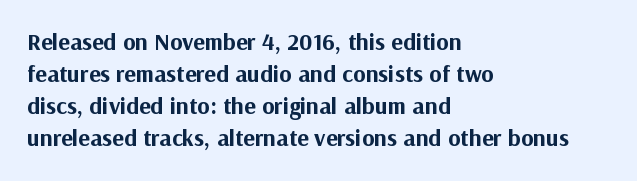
The image shows 24 px bold type, upright; set left-aligned, normal line spacing (1.34x), normal letter spacing, not underlined.
